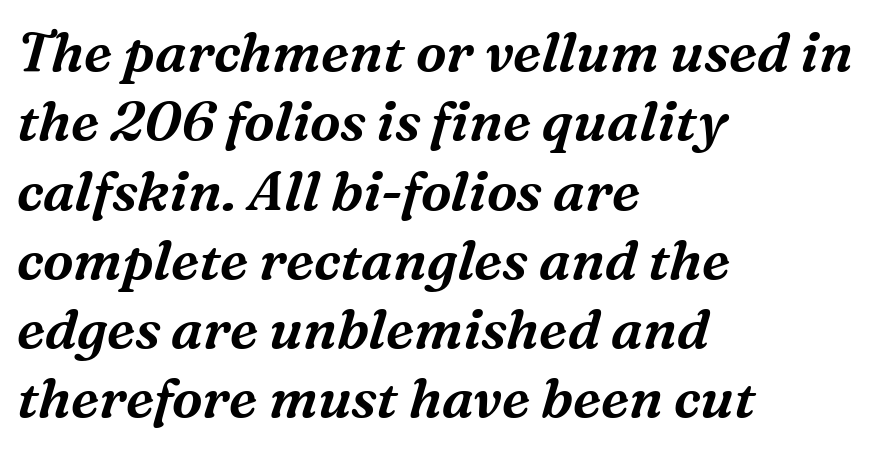
{"serif": "yes", "italic": "yes", "lean": "right", "slant_degrees": 16, "width": "normal", "stroke_contrast": "medium", "x_height": "medium", "monospaced": "no", "underline": "no", "align": "left", "line_spacing": "normal", "line_spacing_ratio": 1.26, "letter_spacing": "normal", "letter_spacing_em": 0.0, "glyph_px": 55}
